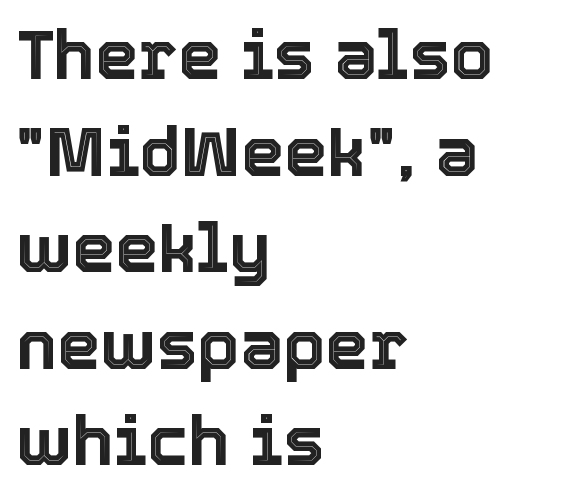
Here the glyphs are tracked normally, forming tight word shapes. Each row of text sits above clean, open space. This sample has the flowing, uneven cadence of proportional lettering. Alignment: flush left.
